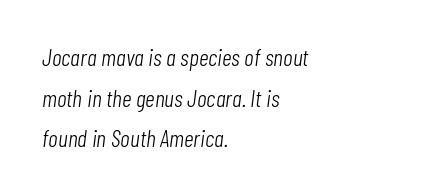
Q: Is the text bold? A: No.
Q: Is the text italic (slanted)? A: Yes, it leans right by about 7 degrees.
Q: Is the text underlined? A: No.
Q: How is the paragraph aligned? A: Left-aligned.
Q: Is the spacing between letters normal or unusually wide? A: Normal.
Q: Is the spacing between lines tight, normal or loose? A: Normal.
